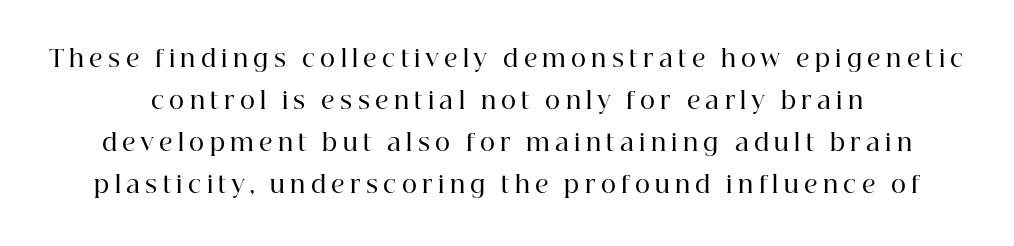
Letters rest on an invisible, unmarked baseline. You can tell it's not italic because the verticals are truly vertical. A somewhat darkened texture: the type is semibold rather than bold. Someone cranked the tracking dial way up on this one.
